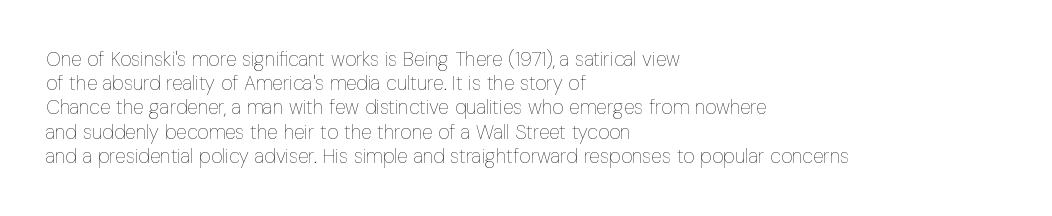
Tall strokes in this sample are plumb rather than angled. Decoration check: the copy has no underline. Words appear dense and cohesive because spacing is normal. The typesetter chose a ragged-right arrangement here.
